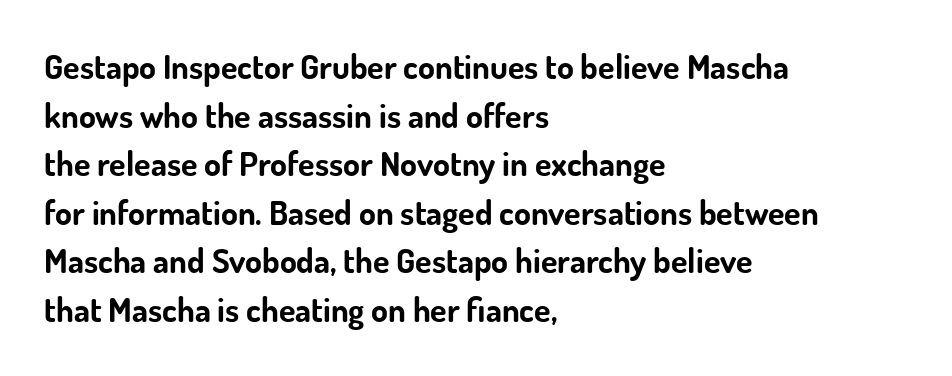
Q: Is the text bold? A: Yes.
Q: Is the text italic (slanted)? A: No, it is upright.
Q: Is the typeface a serif or a sans-serif typeface? A: Sans-serif.
Q: Is the text underlined? A: No.
Q: How is the paragraph aligned? A: Left-aligned.
Q: Is the spacing between letters normal or unusually wide? A: Normal.
Q: Is the spacing between lines tight, normal or loose? A: Normal.
Q: Width (condensed, normal, or wide)? A: Normal.
Q: Stroke contrast? A: Low.
Q: x-height? A: Small.
Q: Monospaced? A: No.
